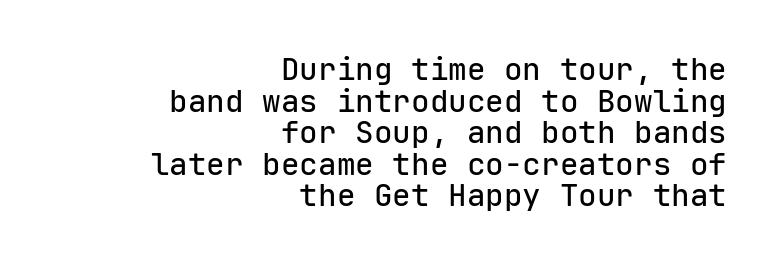
The area under the type is left untouched. Think of a typewriter: that constant character pitch is what you see here. When letters stand straight like this, we call the style roman or upright. Letter spacing: default. Caption: multi-line text, flush right, ragged left. In terms of letterform style, serifs are entirely absent.
